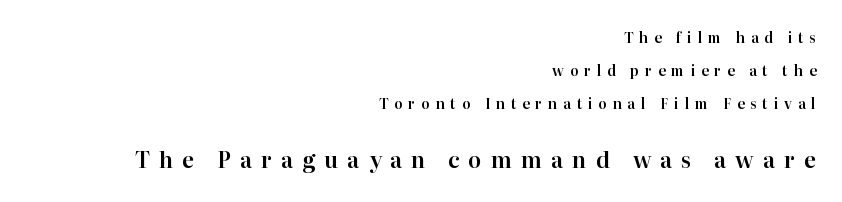
{"italic": "no", "underline": "no", "align": "right", "line_spacing": "loose", "line_spacing_ratio": 2.35, "letter_spacing": "wide", "letter_spacing_em": 0.41, "larger_block": "second", "size_ratio": 1.57, "glyph_px": 22}
